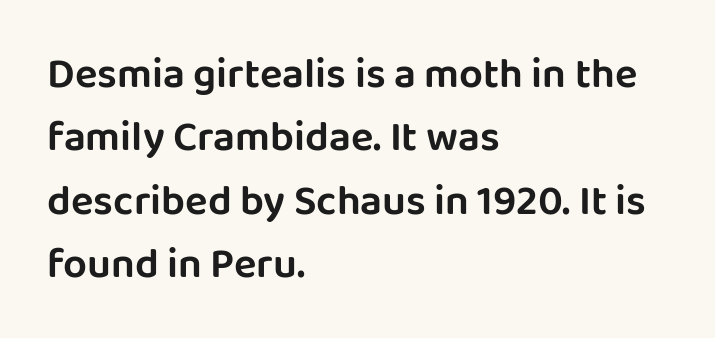
Q: Is the text italic (slanted)? A: No, it is upright.
Q: Is the typeface a serif or a sans-serif typeface? A: Sans-serif.
Q: Is the text underlined? A: No.
Q: How is the paragraph aligned? A: Left-aligned.
Q: Is the spacing between letters normal or unusually wide? A: Normal.
Q: Is the spacing between lines tight, normal or loose? A: Normal.
Q: Width (condensed, normal, or wide)? A: Normal.
Q: Stroke contrast? A: Low.
Q: x-height? A: Large.
Q: Monospaced? A: No.
